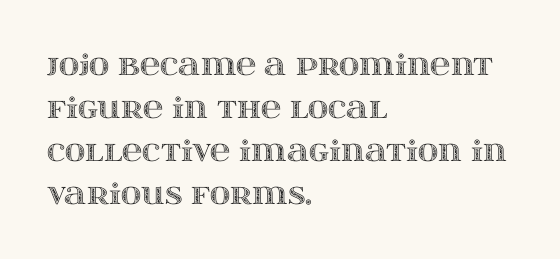
Q: Is the text italic (slanted)? A: No, it is upright.
Q: Is the text underlined? A: No.
Q: How is the paragraph aligned? A: Left-aligned.
Q: Is the spacing between letters normal or unusually wide? A: Normal.
Q: Is the spacing between lines tight, normal or loose? A: Normal.
Q: Width (condensed, normal, or wide)? A: Wide.
Q: x-height? A: Large.
Q: Monospaced? A: No.
